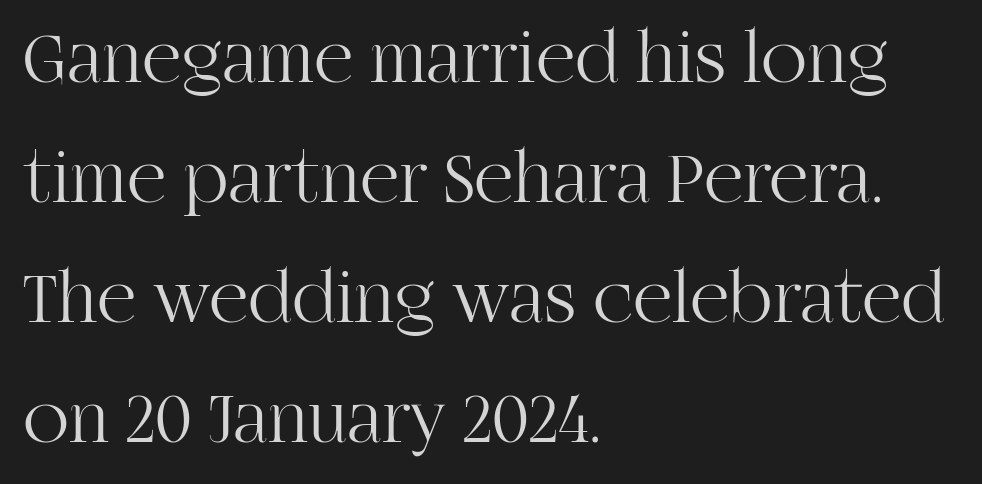
Q: Is the text bold? A: No.
Q: Is the text italic (slanted)? A: No, it is upright.
Q: Is the typeface a serif or a sans-serif typeface? A: Serif.
Q: Is the text underlined? A: No.
Q: How is the paragraph aligned? A: Left-aligned.
Q: Is the spacing between letters normal or unusually wide? A: Normal.
Q: Is the spacing between lines tight, normal or loose? A: Normal.
Q: Width (condensed, normal, or wide)? A: Normal.
Q: Stroke contrast? A: High.
Q: x-height? A: Large.
Q: Monospaced? A: No.
